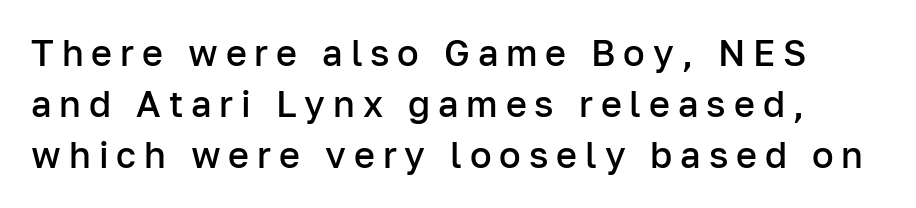
The image shows 36 px semibold sans-serif type, upright; set normal line spacing (1.41x), unusually wide letter spacing (+0.22 em), not underlined; low stroke contrast and a medium x-height.
